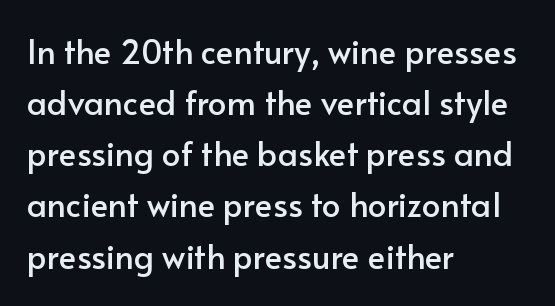
The letters stand straight up with perfectly vertical stems. The block of text has a typical density, with ordinary space between rows. No feet cap the strokes, marking this as sans-serif type. Any mark beneath the type? The region is blank.
